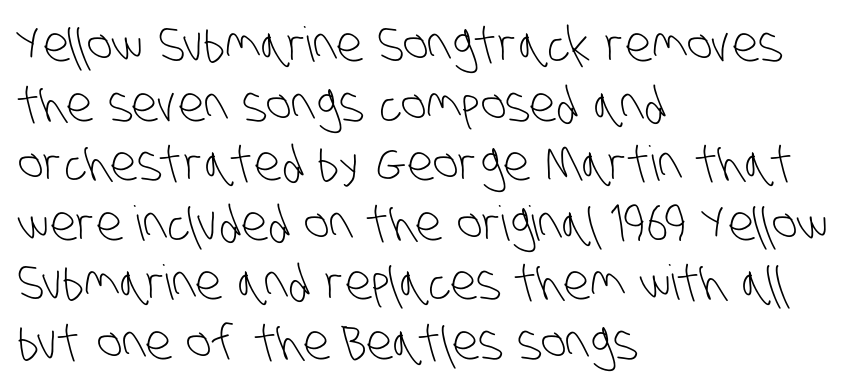
Q: Is the text bold? A: No.
Q: Is the typeface a serif or a sans-serif typeface? A: Sans-serif.
Q: Is the text underlined? A: No.
Q: How is the paragraph aligned? A: Left-aligned.
Q: Is the spacing between letters normal or unusually wide? A: Normal.
Q: Width (condensed, normal, or wide)? A: Condensed.
Q: Stroke contrast? A: Low.
Q: x-height? A: Large.
Q: Monospaced? A: No.
